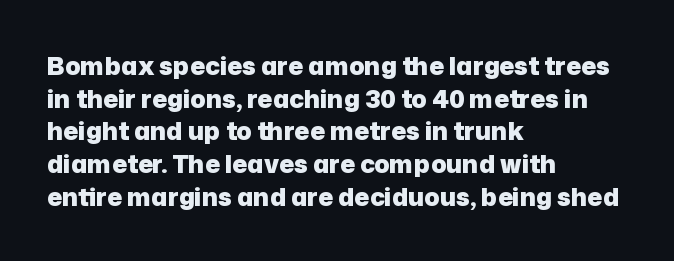
{"italic": "no", "bold": "yes", "underline": "no", "align": "left", "line_spacing": "normal", "line_spacing_ratio": 1.31, "letter_spacing": "normal", "letter_spacing_em": 0.0, "glyph_px": 25}
